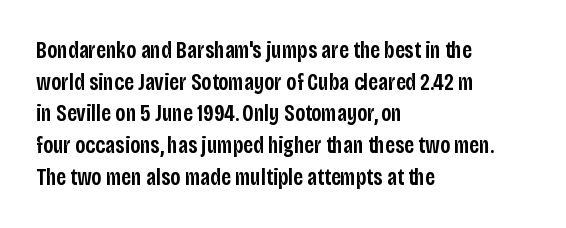
How would I describe the line gaps? Plain and ordinary. A fair bit of extra ink — the face is semibold, not bold. Check the space under the baseline: it is left empty. Style check: upright.
